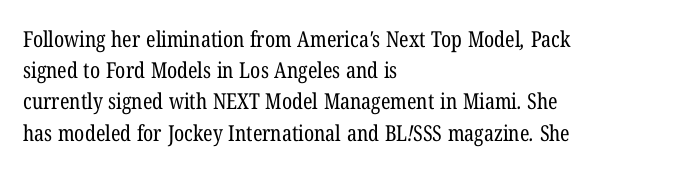
{"bold": "no", "underline": "no", "align": "left", "line_spacing": "normal", "line_spacing_ratio": 1.42, "letter_spacing": "normal", "letter_spacing_em": 0.0, "glyph_px": 22}
